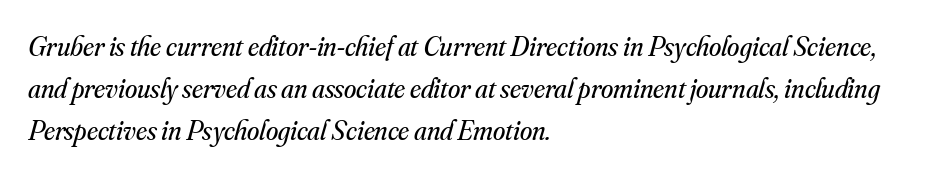
{"serif": "yes", "italic": "yes", "lean": "right", "slant_degrees": 16, "bold": "no", "weight": "regular", "width": "normal", "stroke_contrast": "medium", "x_height": "small", "monospaced": "no", "underline": "no", "align": "left", "line_spacing": "normal", "line_spacing_ratio": 1.5, "letter_spacing": "normal", "letter_spacing_em": 0.0, "glyph_px": 28}
